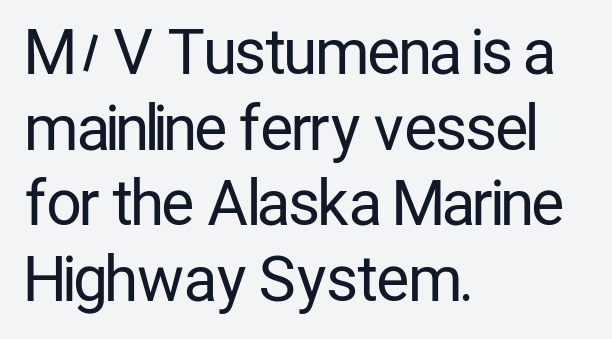
{"serif": "no", "italic": "no", "bold": "no", "weight": "regular", "width": "condensed", "stroke_contrast": "low", "x_height": "medium", "monospaced": "no", "underline": "no", "align": "left", "line_spacing_ratio": 1.24, "letter_spacing": "normal", "letter_spacing_em": 0.0, "glyph_px": 61}
